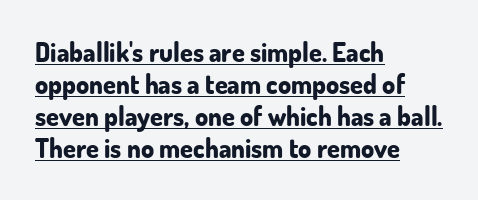
The image shows 26 px bold type, upright; set left-aligned, line spacing 1.23x, normal letter spacing, underlined.
